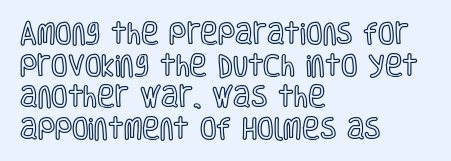
Q: Is the text italic (slanted)? A: No, it is upright.
Q: Is the text underlined? A: No.
Q: How is the paragraph aligned? A: Left-aligned.
Q: Is the spacing between letters normal or unusually wide? A: Normal.
Q: Is the spacing between lines tight, normal or loose? A: Normal.
